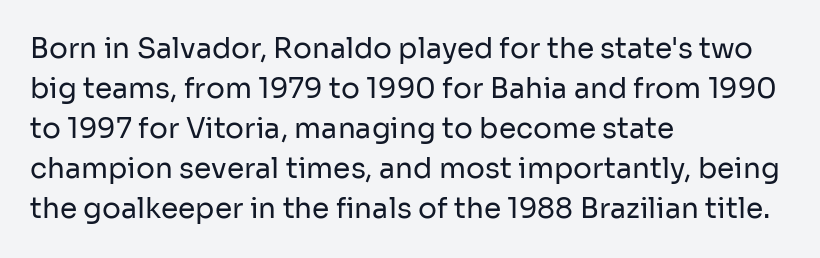
{"serif": "no", "italic": "no", "bold": "no", "weight": "regular", "width": "normal", "stroke_contrast": "low", "x_height": "medium", "monospaced": "no", "underline": "no", "align": "left", "line_spacing": "normal", "line_spacing_ratio": 1.43, "letter_spacing": "normal", "letter_spacing_em": 0.0, "glyph_px": 28}
